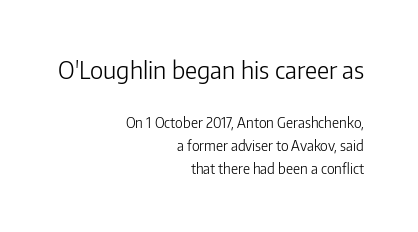
{"italic": "no", "bold": "no", "underline": "no", "align": "right", "line_spacing": "normal", "line_spacing_ratio": 1.65, "letter_spacing": "normal", "letter_spacing_em": 0.0, "larger_block": "first", "size_ratio": 1.71, "glyph_px": 24}
